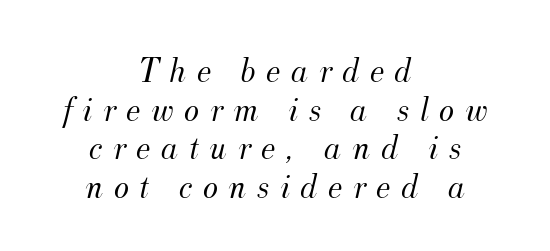
The letters look calm and open, with moderate or lighter stems. Rule under the text: the space is simply empty. The line-height multiplier appears low, near solid setting. Neither beginnings nor endings align; midpoints do. Display-style spreading of the glyphs; the letterfit is very open. Letterform terminals end in serifs throughout the passage.
